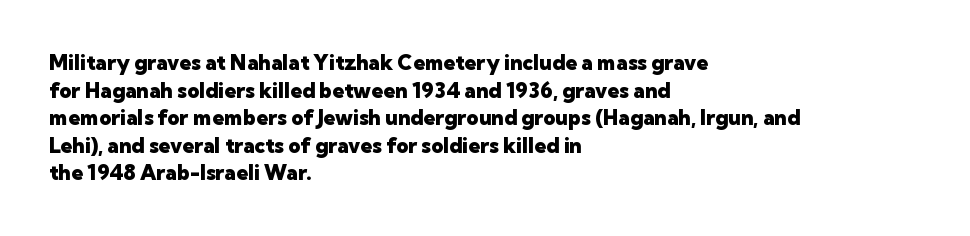
{"italic": "no", "bold": "yes", "underline": "no", "align": "left", "line_spacing": "normal", "line_spacing_ratio": 1.31, "letter_spacing": "normal", "letter_spacing_em": 0.0, "glyph_px": 21}
